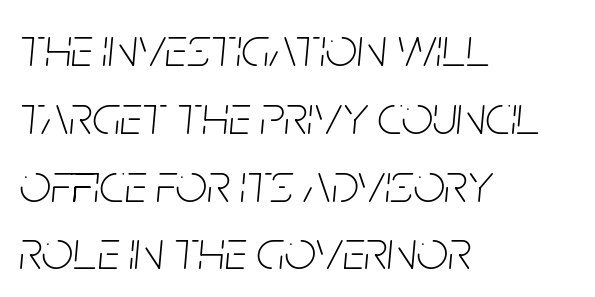
{"italic": "yes", "lean": "right", "slant_degrees": 5, "bold": "no", "weight": "thin", "width": "condensed", "stroke_contrast": "low", "x_height": "large", "monospaced": "no", "underline": "no", "align": "left", "line_spacing_ratio": 1.21, "letter_spacing": "normal", "letter_spacing_em": 0.0, "glyph_px": 56}
